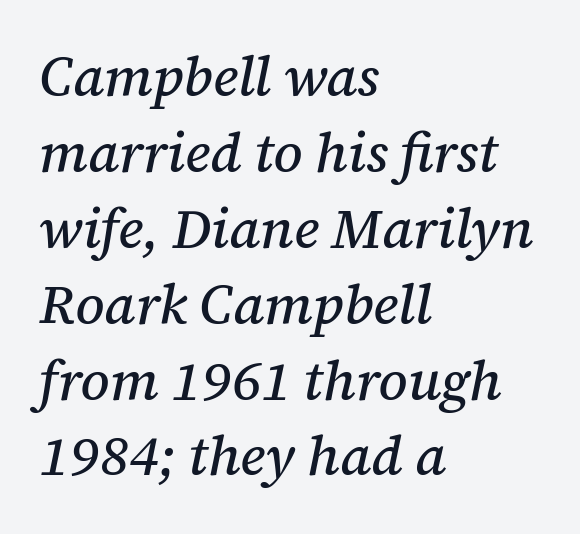
Q: Is the text italic (slanted)? A: Yes, it leans right by about 12 degrees.
Q: Is the typeface a serif or a sans-serif typeface? A: Serif.
Q: Is the text underlined? A: No.
Q: How is the paragraph aligned? A: Left-aligned.
Q: Is the spacing between letters normal or unusually wide? A: Normal.
Q: Is the spacing between lines tight, normal or loose? A: Normal.
Q: Width (condensed, normal, or wide)? A: Normal.
Q: Stroke contrast? A: Medium.
Q: x-height? A: Medium.
Q: Monospaced? A: No.
